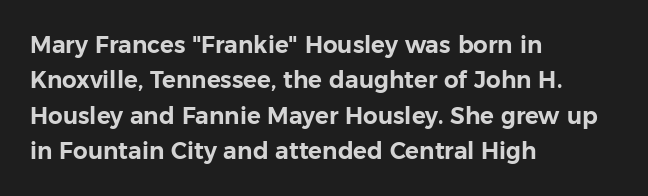
Nope, not italic — everything's standing straight. Words appear dense and cohesive because spacing is normal. The baseline area is clear. These lines sit exactly where default settings would place them. The compositor pushed each line to the left boundary.
